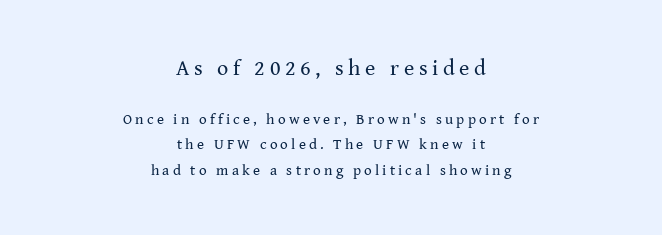
The image shows 22 px text type, upright; set centered, normal line spacing (1.7x), unusually wide letter spacing (+0.21 em), not underlined; the first (top) block is 1.47x larger.
